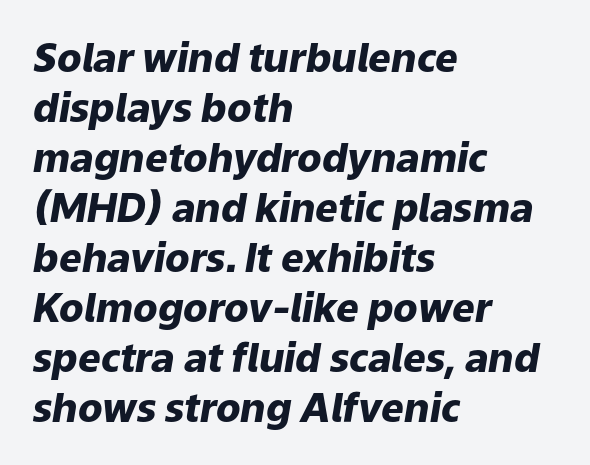
Q: Is the text bold? A: Yes.
Q: Is the text italic (slanted)? A: Yes, it leans right by about 9 degrees.
Q: Is the text underlined? A: No.
Q: How is the paragraph aligned? A: Left-aligned.
Q: Is the spacing between letters normal or unusually wide? A: Normal.
Q: Is the spacing between lines tight, normal or loose? A: Normal.
Q: Width (condensed, normal, or wide)? A: Normal.
Q: Stroke contrast? A: Low.
Q: x-height? A: Medium.
Q: Monospaced? A: No.
